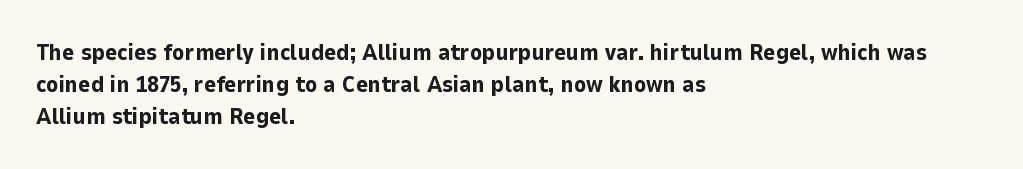
{"italic": "no", "bold": "yes", "underline": "no", "align": "left", "line_spacing": "normal", "line_spacing_ratio": 1.39, "letter_spacing": "normal", "letter_spacing_em": 0.0, "glyph_px": 23}
